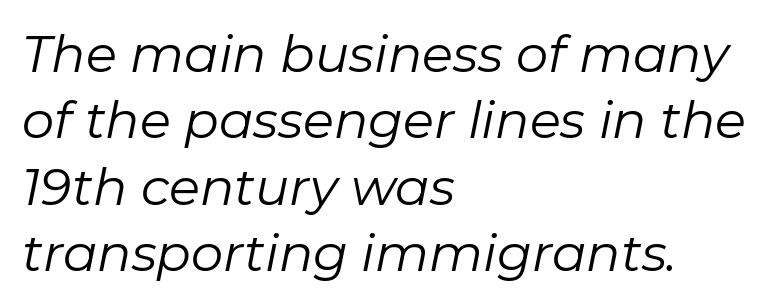
The image shows 51 px regular-weight type, italic (leaning right); set left-aligned, normal line spacing (1.3x), normal letter spacing, not underlined; low stroke contrast and a medium x-height.
